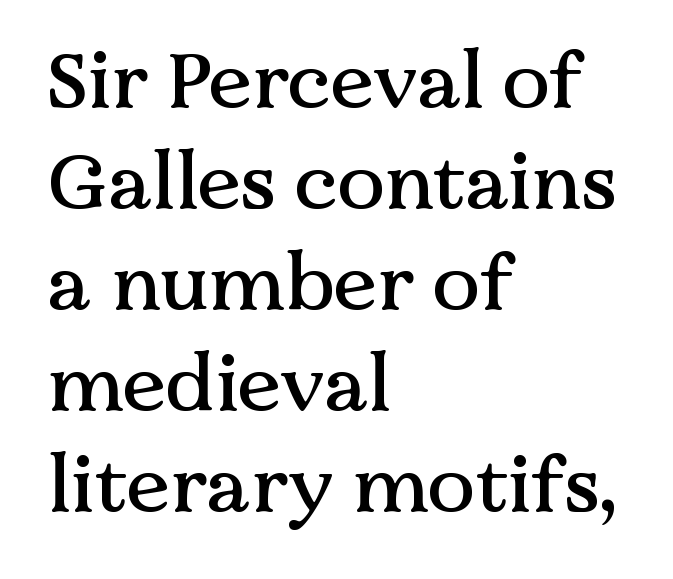
The image shows 79 px serif type, upright; set left-aligned, normal line spacing (1.28x), normal letter spacing, not underlined; medium stroke contrast and a medium x-height.
